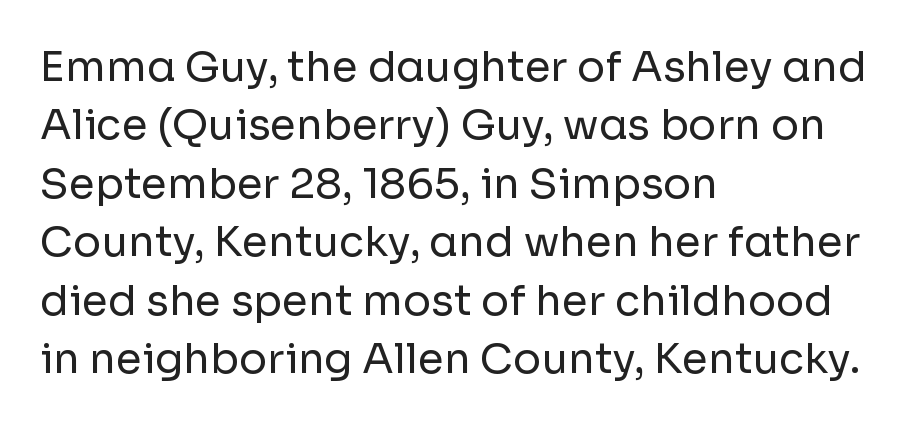
{"serif": "no", "italic": "no", "bold": "no", "weight": "regular", "width": "normal", "stroke_contrast": "low", "x_height": "medium", "monospaced": "no", "underline": "no", "align": "left", "line_spacing": "normal", "line_spacing_ratio": 1.39, "letter_spacing": "normal", "letter_spacing_em": 0.0, "glyph_px": 42}
